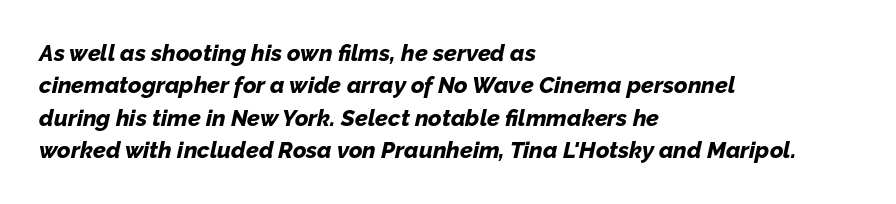
How are the letters spaced? Ordinarily, with no added tracking. Check under the words: just untouched page. Looking at the ascenders, they clearly lean. Plenty of ink on the page — the face is bold.
